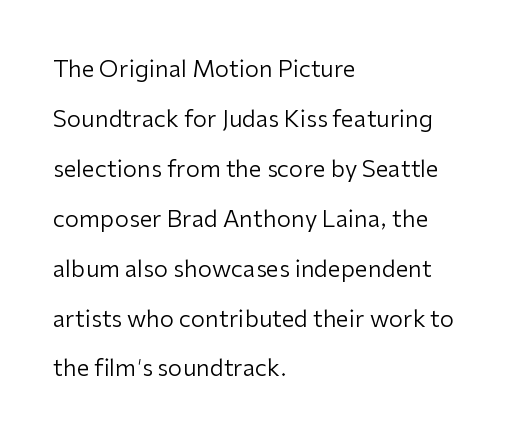
Stems and bowls with no extra thickness — not bold. Students, note that the glyphs here touch the page at normal intervals. Vertical spacing — loose. Rendered with straight, roman letterforms. The lines in this sample share a left origin and differ only in where they stop. The words here are not underlined.
